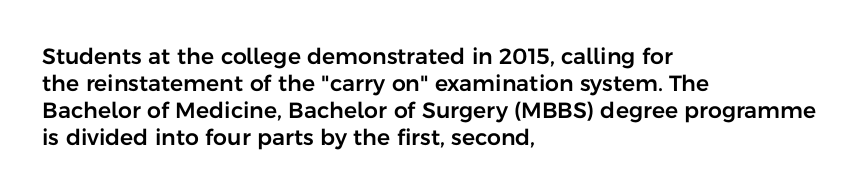
{"italic": "no", "underline": "no", "align": "left", "line_spacing_ratio": 1.22, "letter_spacing": "normal", "letter_spacing_em": 0.0, "glyph_px": 22}
